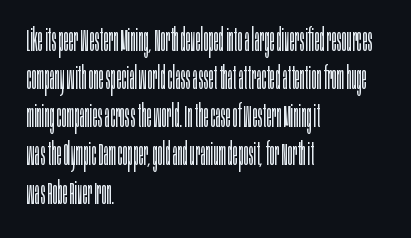
Q: Is the text bold? A: No.
Q: Is the text italic (slanted)? A: No, it is upright.
Q: Is the typeface a serif or a sans-serif typeface? A: Sans-serif.
Q: Is the text underlined? A: No.
Q: How is the paragraph aligned? A: Left-aligned.
Q: Is the spacing between letters normal or unusually wide? A: Normal.
Q: Width (condensed, normal, or wide)? A: Condensed.
Q: Stroke contrast? A: Low.
Q: x-height? A: Large.
Q: Monospaced? A: No.
